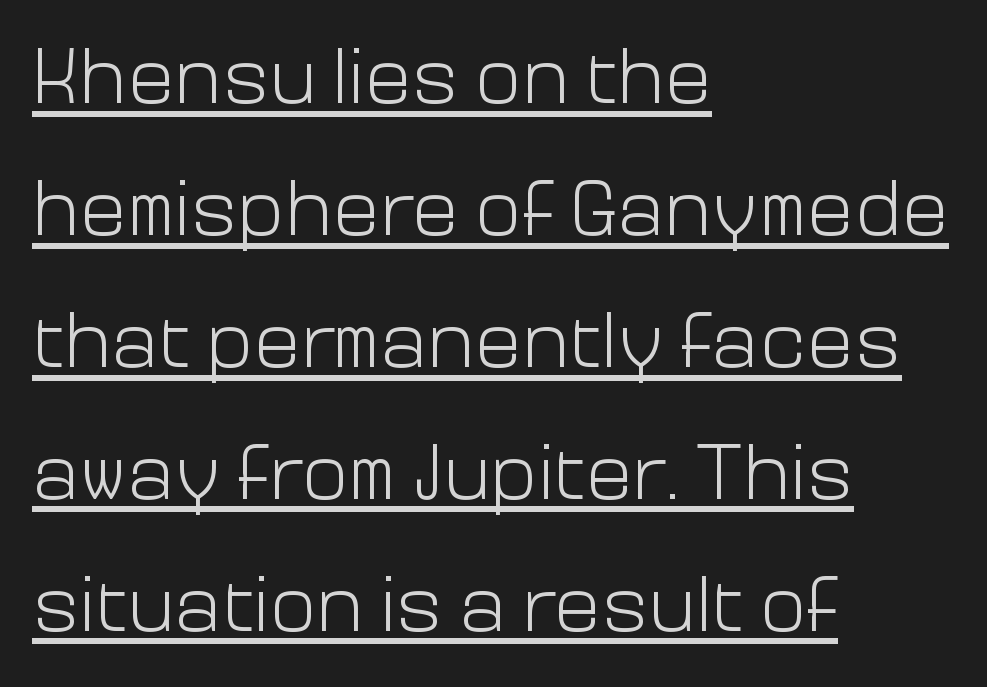
The image shows 79 px light sans-serif type, upright; set left-aligned, normal line spacing (1.67x), normal letter spacing, underlined; low stroke contrast and a medium x-height.
